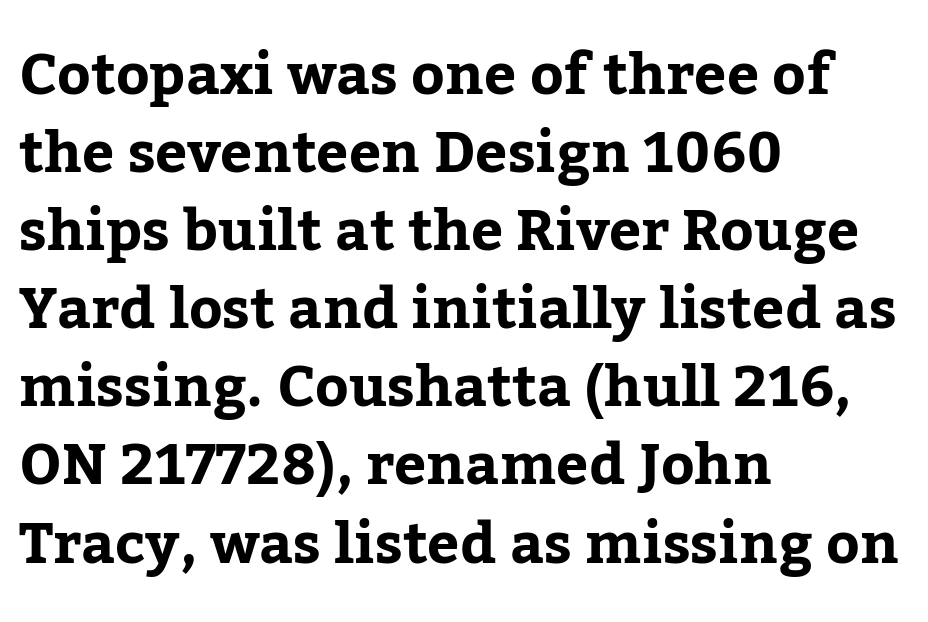
Q: Is the text bold? A: Yes.
Q: Is the text italic (slanted)? A: No, it is upright.
Q: Is the typeface a serif or a sans-serif typeface? A: Serif.
Q: Is the text underlined? A: No.
Q: How is the paragraph aligned? A: Left-aligned.
Q: Is the spacing between letters normal or unusually wide? A: Normal.
Q: Is the spacing between lines tight, normal or loose? A: Normal.
Q: Width (condensed, normal, or wide)? A: Normal.
Q: Stroke contrast? A: Low.
Q: x-height? A: Medium.
Q: Monospaced? A: No.
